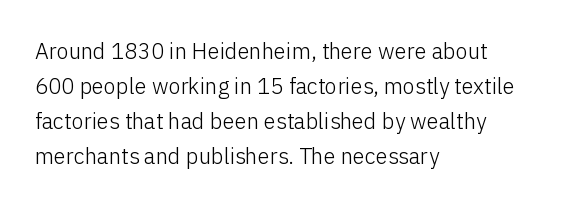
Every stem runs plumb, perpendicular to the baseline. Ink coverage per letter is moderate at most. Does extra space separate the letters? No, they use regular spacing. Line starts are locked; line ends wander. If you measured baseline to baseline, you'd find a middling distance.
